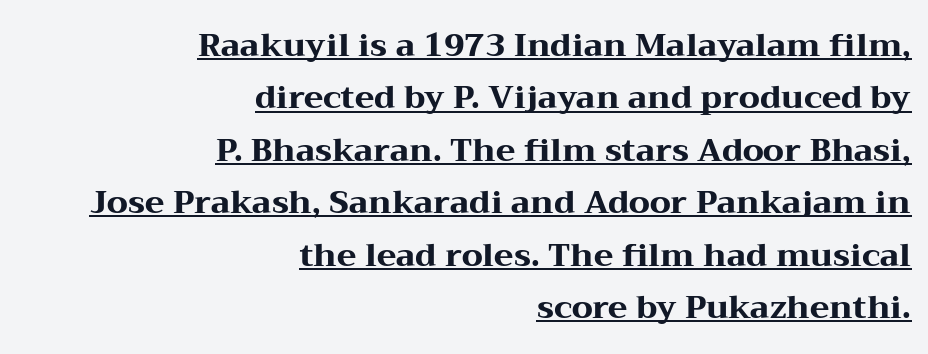
{"serif": "yes", "italic": "no", "bold": "yes", "weight": "heavy", "width": "wide", "stroke_contrast": "medium", "x_height": "medium", "monospaced": "no", "underline": "yes", "align": "right", "line_spacing": "normal", "line_spacing_ratio": 1.64, "letter_spacing": "normal", "letter_spacing_em": 0.0, "glyph_px": 32}
